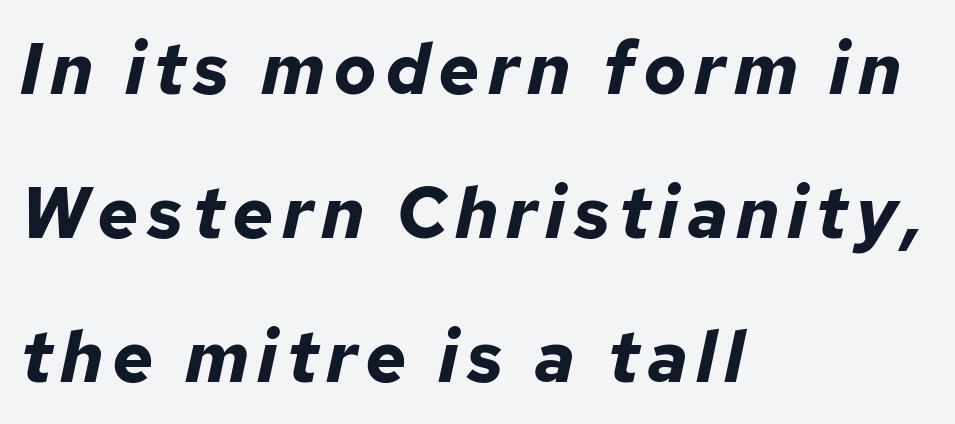
In terms of weight, the rendering is a true, heavy bold. Emphasis-style slanted type is in use. These lines are rendered in a variable-pitch font. A bare baseline throughout the passage.
